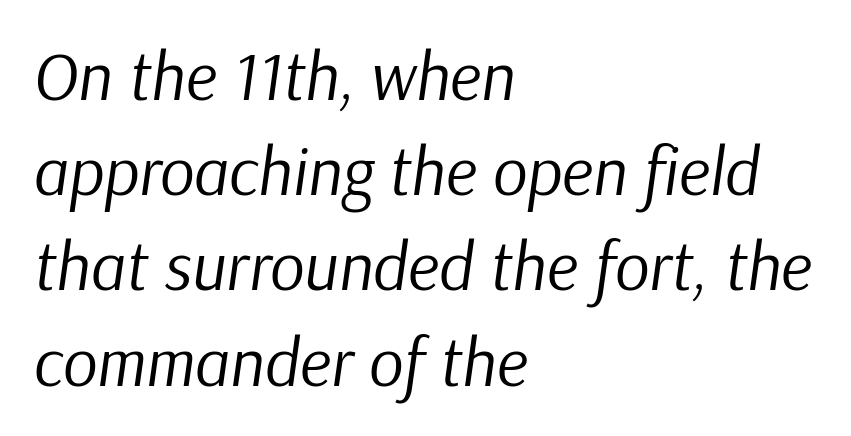
Q: Is the text bold? A: No.
Q: Is the text italic (slanted)? A: Yes, it leans right by about 9 degrees.
Q: Is the text underlined? A: No.
Q: How is the paragraph aligned? A: Left-aligned.
Q: Is the spacing between letters normal or unusually wide? A: Normal.
Q: Is the spacing between lines tight, normal or loose? A: Normal.
Q: Width (condensed, normal, or wide)? A: Normal.
Q: Stroke contrast? A: Low.
Q: x-height? A: Medium.
Q: Monospaced? A: No.
